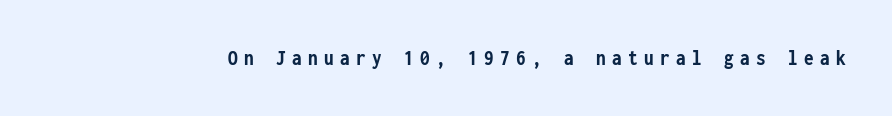
{"italic": "no", "bold": "yes", "underline": "no", "letter_spacing": "wide", "letter_spacing_em": 0.29, "glyph_px": 22}
